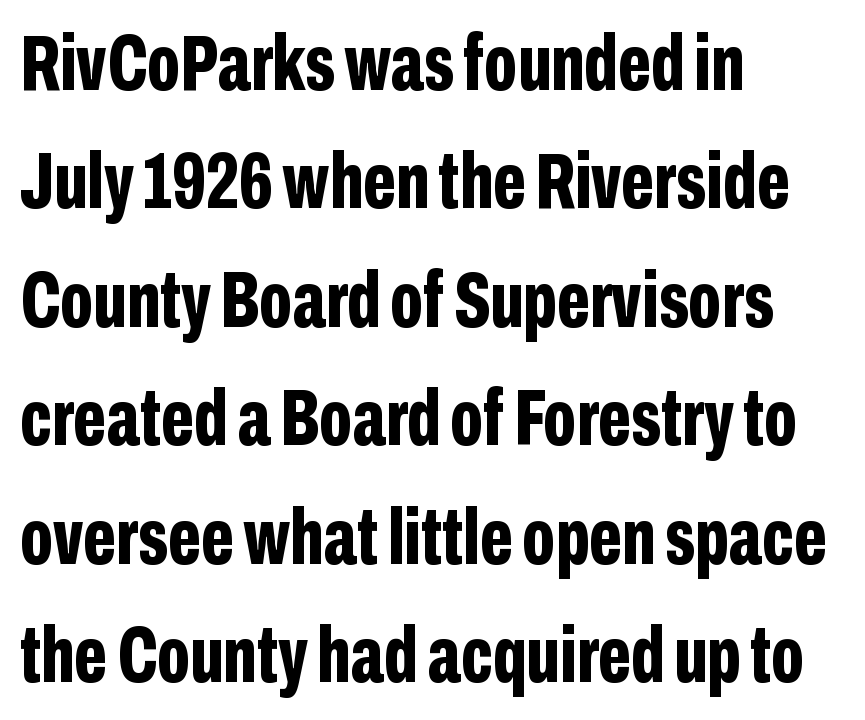
The image shows 79 px bold, condensed sans-serif type, upright; set left-aligned, normal line spacing (1.5x), normal letter spacing, not underlined; low stroke contrast and a medium x-height.
